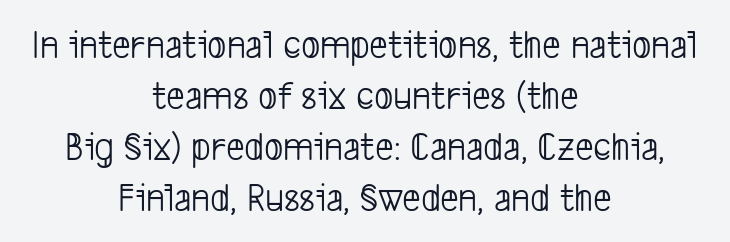
The image shows 41 px light, condensed sans-serif type; set centered, line spacing 1.24x, normal letter spacing, not underlined; low stroke contrast and a medium x-height.
